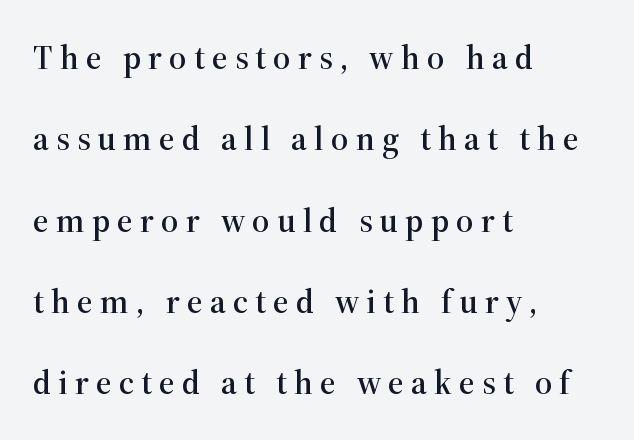
Old-style or modern, the face here clearly has serifs. Notice how the passage keeps a crisp vertical edge on the left only. A bare baseline throughout the passage. Varying glyph widths throughout — classic text-font behaviour. The horizontal fit of the characters is loose and conspicuously gappy.
